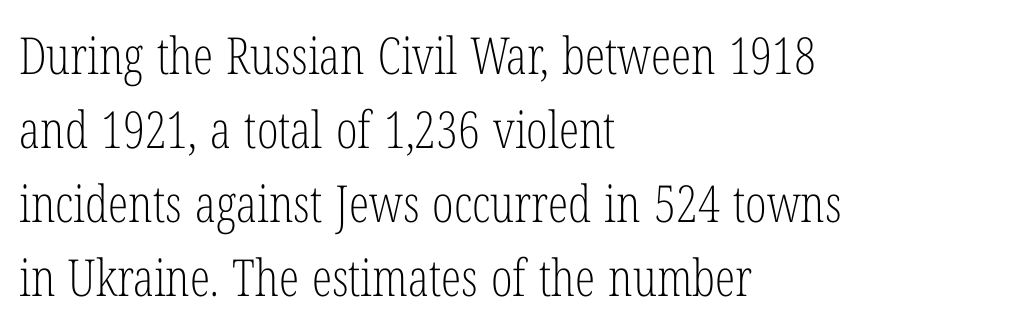
Reading down the column, the eye jumps a familiar distance to each next line. Rule under the text: the space is simply empty. In terms of posture, this sample is upright. This sample has the flowing, uneven cadence of proportional lettering. Old-style or modern, the face here clearly has serifs.
